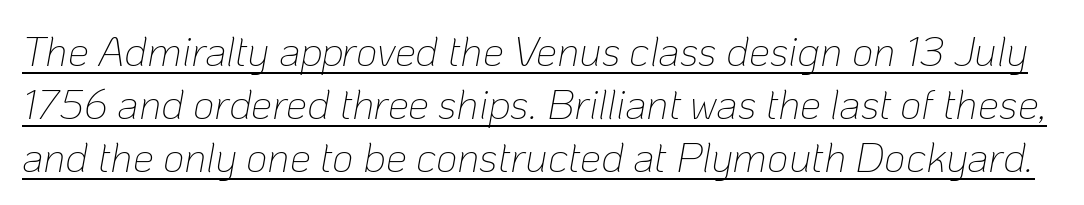
Q: Is the text bold? A: No.
Q: Is the text italic (slanted)? A: Yes, it leans right by about 10 degrees.
Q: Is the text underlined? A: Yes.
Q: Is the spacing between letters normal or unusually wide? A: Normal.
Q: Is the spacing between lines tight, normal or loose? A: Normal.
Q: Width (condensed, normal, or wide)? A: Normal.
Q: Stroke contrast? A: Low.
Q: x-height? A: Medium.
Q: Monospaced? A: No.
